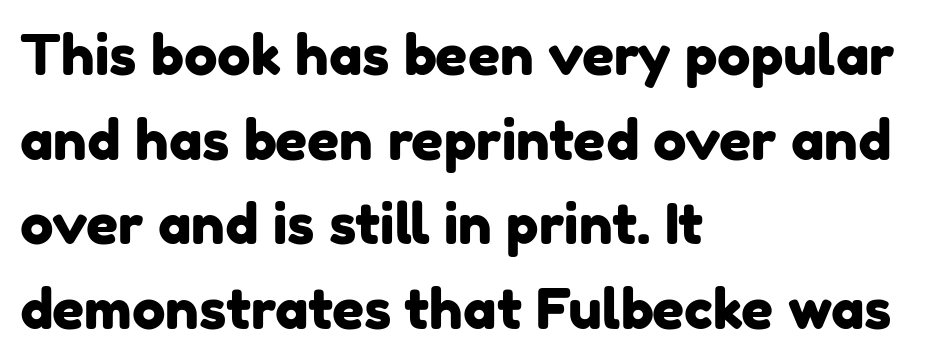
The image shows 56 px sans-serif type; set left-aligned, normal line spacing (1.51x), normal letter spacing, not underlined; low stroke contrast and a medium x-height.
